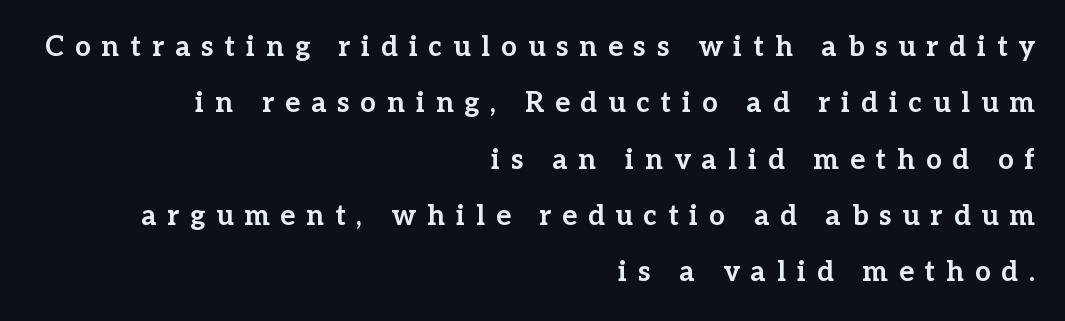
Q: Is the text bold? A: Yes.
Q: Is the text italic (slanted)? A: No, it is upright.
Q: Is the typeface a serif or a sans-serif typeface? A: Serif.
Q: Is the text underlined? A: No.
Q: How is the paragraph aligned? A: Right-aligned.
Q: Is the spacing between letters normal or unusually wide? A: Unusually wide.
Q: Is the spacing between lines tight, normal or loose? A: Loose.
Q: Width (condensed, normal, or wide)? A: Normal.
Q: Stroke contrast? A: Low.
Q: x-height? A: Medium.
Q: Monospaced? A: No.
